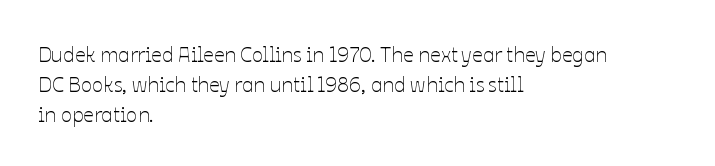
Quick note: interline space is typical. Nothing unusual about the tracking: characters are spaced as the font intends. Unmarked baselines from the first word to the last. No italicization has been applied; the sample stays upright.
